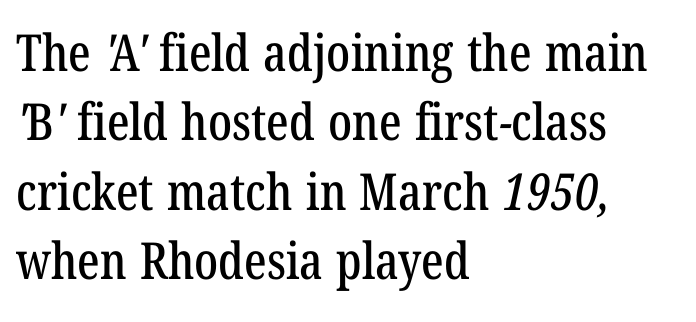
The image shows 51 px condensed serif type; set left-aligned, normal line spacing (1.36x), normal letter spacing, not underlined; low stroke contrast and a medium x-height.
